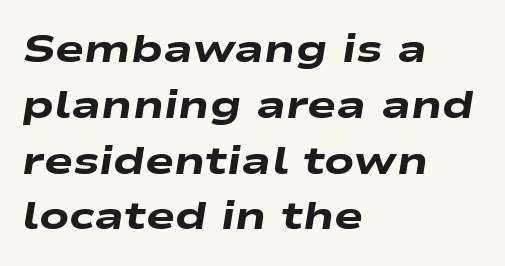
Compared with typical paragraphs, the rows here are spaced about the same. Anything drawn beneath the words? Only blank space. Each line starts at the same left margin while the right side varies. This sample has the flowing, uneven cadence of proportional lettering. Weight check: bold — yes, fully.
